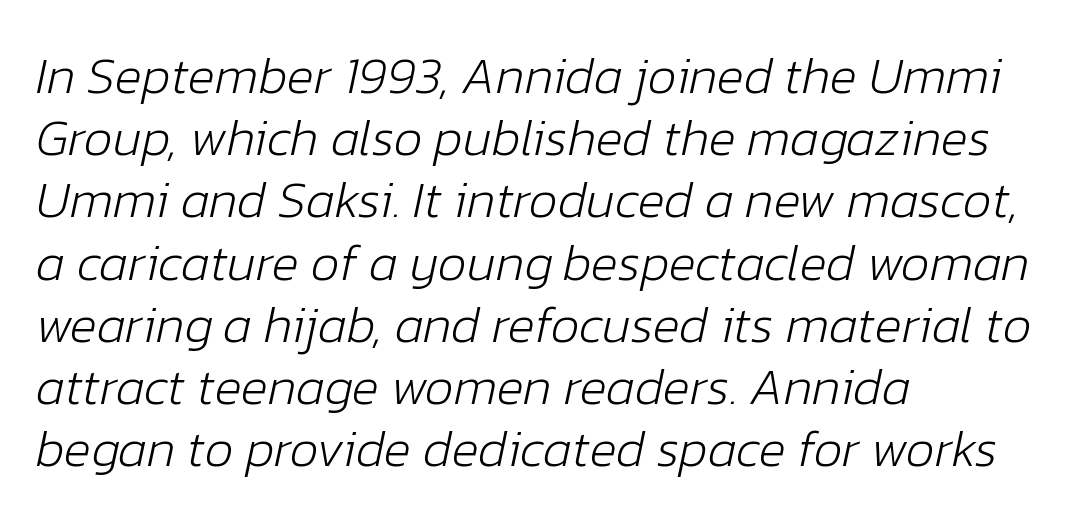
Q: Is the text bold? A: No.
Q: Is the text italic (slanted)? A: Yes, it leans right by about 12 degrees.
Q: Is the text underlined? A: No.
Q: How is the paragraph aligned? A: Left-aligned.
Q: Is the spacing between letters normal or unusually wide? A: Normal.
Q: Width (condensed, normal, or wide)? A: Normal.
Q: Stroke contrast? A: Low.
Q: x-height? A: Medium.
Q: Monospaced? A: No.
